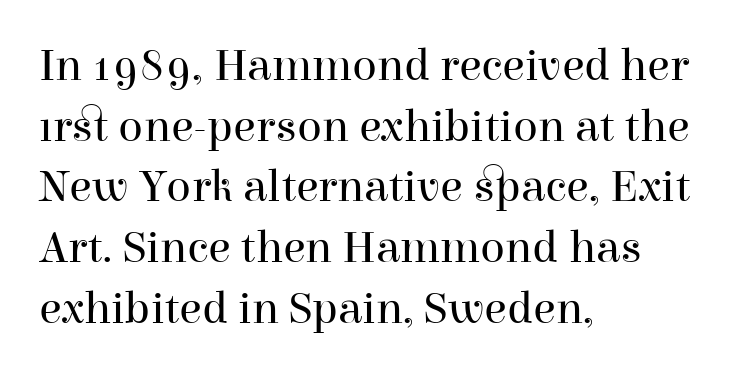
The face used here is seriffed, in the tradition of book romans. Is there any slant? The stems are plumb. Honestly, the letter spacing is just normal — you wouldn't notice it. A normal amount of white space separates one row of letters from the next. A clean baseline with only descenders dipping below it.
